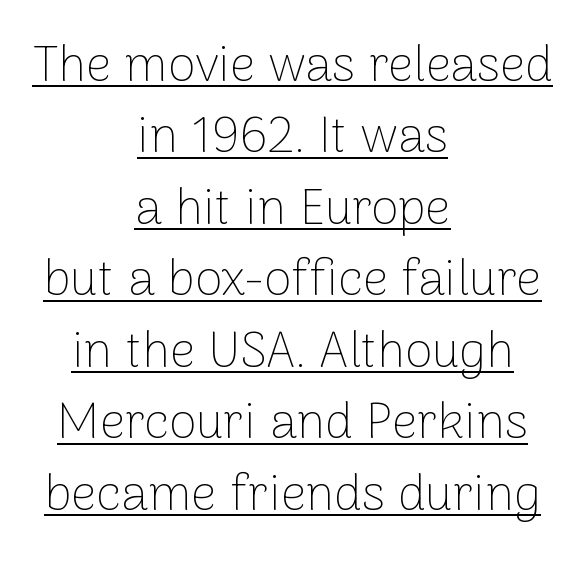
{"serif": "no", "italic": "no", "bold": "no", "weight": "thin", "width": "normal", "stroke_contrast": "low", "x_height": "medium", "monospaced": "no", "underline": "yes", "align": "center", "line_spacing": "normal", "line_spacing_ratio": 1.43, "letter_spacing": "normal", "letter_spacing_em": 0.0, "glyph_px": 50}
